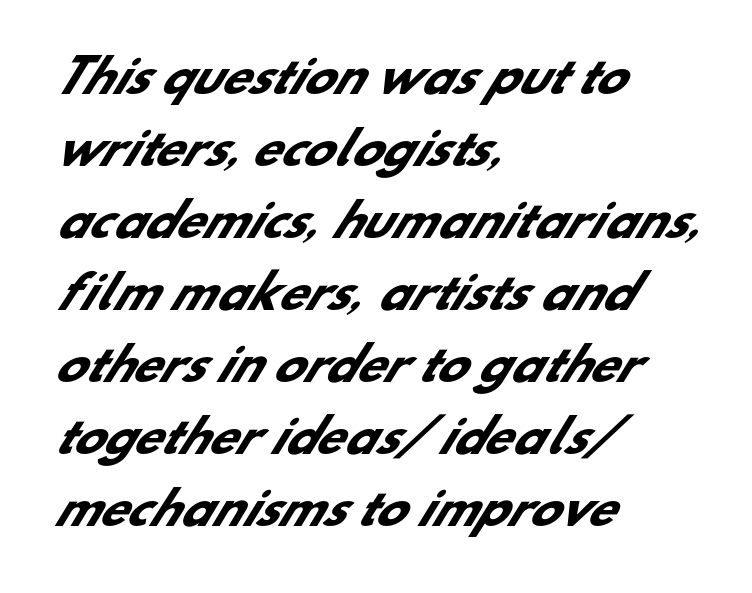
Q: Is the text bold? A: Yes.
Q: Is the typeface a serif or a sans-serif typeface? A: Sans-serif.
Q: Is the text underlined? A: No.
Q: How is the paragraph aligned? A: Left-aligned.
Q: Is the spacing between letters normal or unusually wide? A: Normal.
Q: Is the spacing between lines tight, normal or loose? A: Normal.
Q: Width (condensed, normal, or wide)? A: Normal.
Q: Stroke contrast? A: Low.
Q: x-height? A: Small.
Q: Monospaced? A: No.
